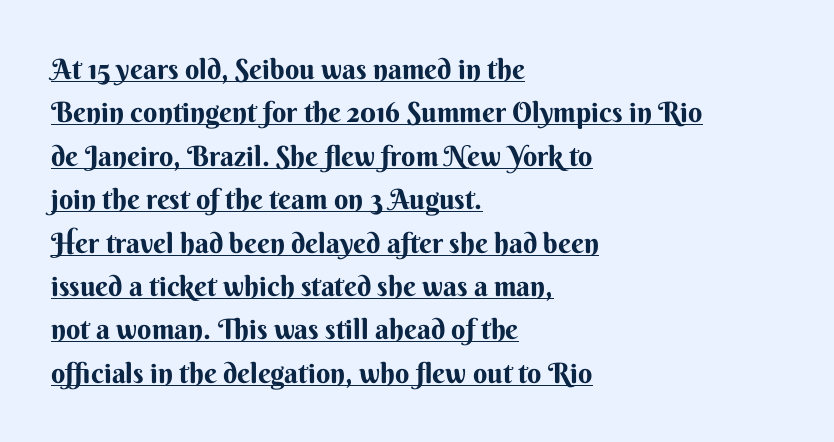
Q: Is the text italic (slanted)? A: No, it is upright.
Q: Is the typeface a serif or a sans-serif typeface? A: Sans-serif.
Q: Is the text underlined? A: Yes.
Q: How is the paragraph aligned? A: Left-aligned.
Q: Is the spacing between letters normal or unusually wide? A: Normal.
Q: Is the spacing between lines tight, normal or loose? A: Normal.
Q: Width (condensed, normal, or wide)? A: Normal.
Q: Stroke contrast? A: Medium.
Q: x-height? A: Small.
Q: Monospaced? A: No.
